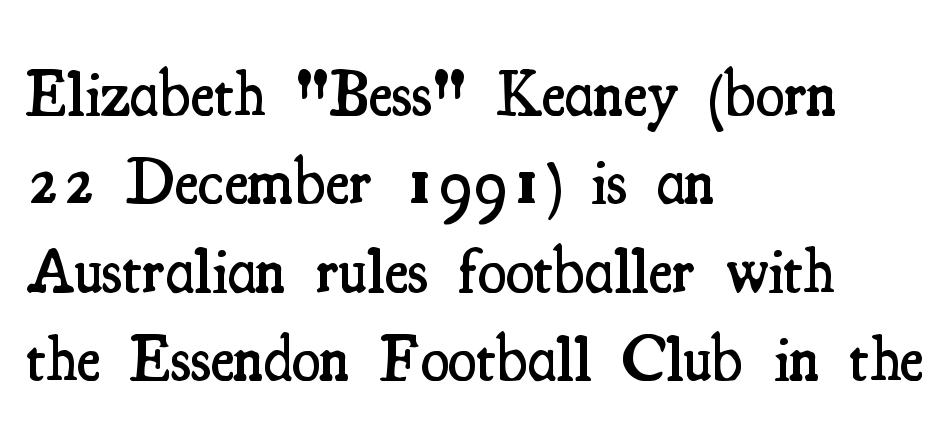
Q: Is the text bold? A: Semi-bold.
Q: Is the text italic (slanted)? A: No, it is upright.
Q: Is the typeface a serif or a sans-serif typeface? A: Serif.
Q: Is the text underlined? A: No.
Q: How is the paragraph aligned? A: Left-aligned.
Q: Is the spacing between letters normal or unusually wide? A: Normal.
Q: Is the spacing between lines tight, normal or loose? A: Normal.
Q: Width (condensed, normal, or wide)? A: Condensed.
Q: Stroke contrast? A: Medium.
Q: x-height? A: Small.
Q: Monospaced? A: No.
